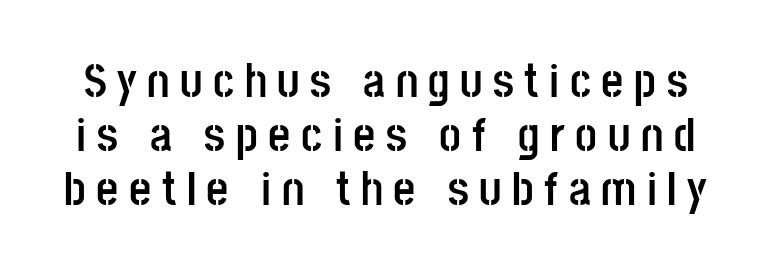
Heavy-handed strokes throughout: this text is bold. The passage shown is not underscored anywhere. Classification — sans serif. Quick note: not italic, upright.
